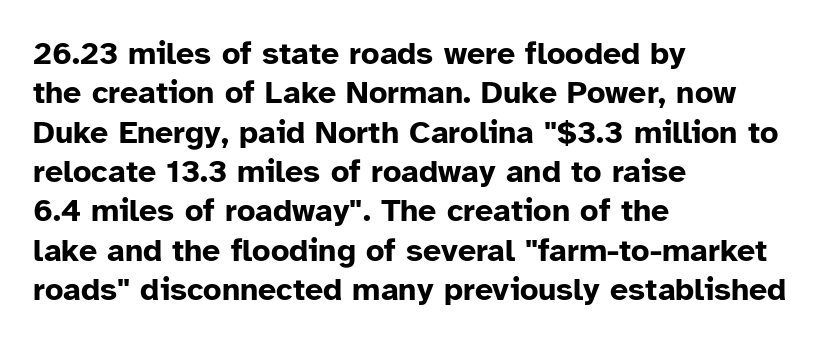
The image shows 32 px bold sans-serif type, upright; set left-aligned, line spacing 1.23x, normal letter spacing, not underlined; low stroke contrast and a medium x-height.
